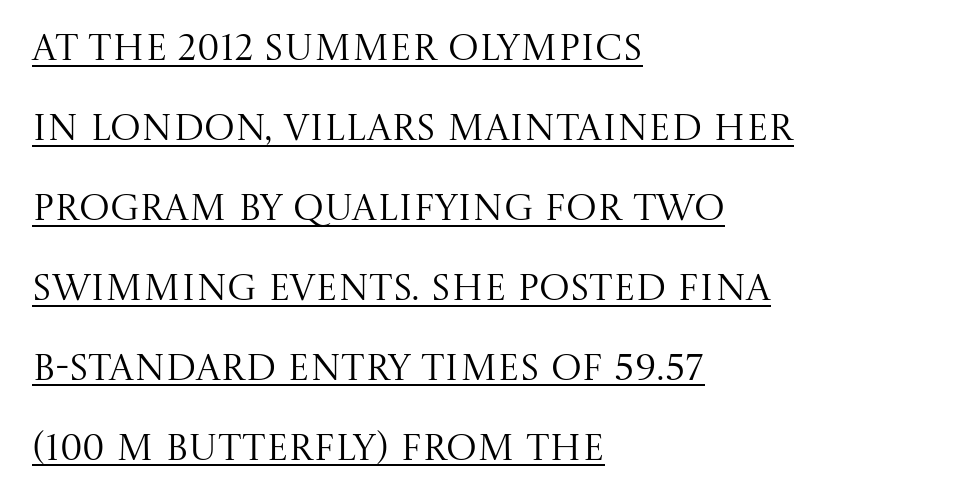
Q: Is the text bold? A: No.
Q: Is the text italic (slanted)? A: No, it is upright.
Q: Is the typeface a serif or a sans-serif typeface? A: Serif.
Q: Is the text underlined? A: Yes.
Q: How is the paragraph aligned? A: Left-aligned.
Q: Is the spacing between letters normal or unusually wide? A: Normal.
Q: Is the spacing between lines tight, normal or loose? A: Loose.
Q: Width (condensed, normal, or wide)? A: Normal.
Q: Stroke contrast? A: Medium.
Q: x-height? A: Large.
Q: Monospaced? A: No.
